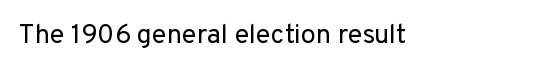
The image shows 27 px text type, upright; set normal letter spacing, not underlined.
